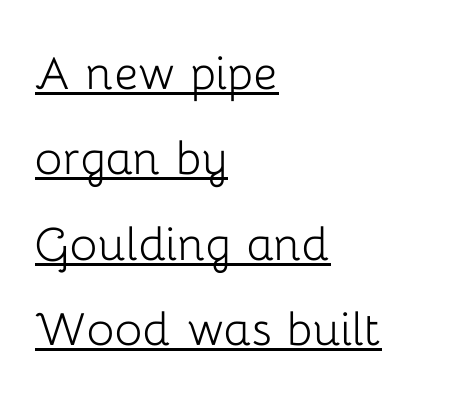
The rag falls on the right side of this text block. Underlined type. Honestly, the letter spacing is just normal — you wouldn't notice it. You can tell from the bare stems that sans-serif type was used. When letters stand straight like this, we call the style roman or upright. A typesetter would call this proportional, since set widths differ per character.
